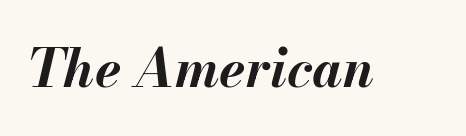
Q: Is the text bold? A: Yes.
Q: Is the text italic (slanted)? A: Yes, it leans right by about 13 degrees.
Q: Is the text underlined? A: No.
Q: Is the spacing between letters normal or unusually wide? A: Normal.
Q: Width (condensed, normal, or wide)? A: Normal.
Q: Stroke contrast? A: Medium.
Q: x-height? A: Small.
Q: Monospaced? A: No.
